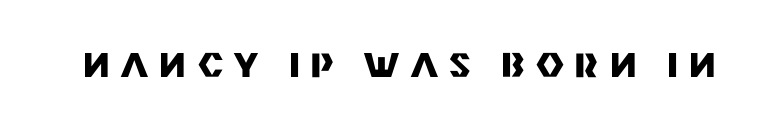
The image shows 34 px heavy sans-serif type, upright; set unusually wide letter spacing (+0.34 em), not underlined; medium stroke contrast and a large x-height.
